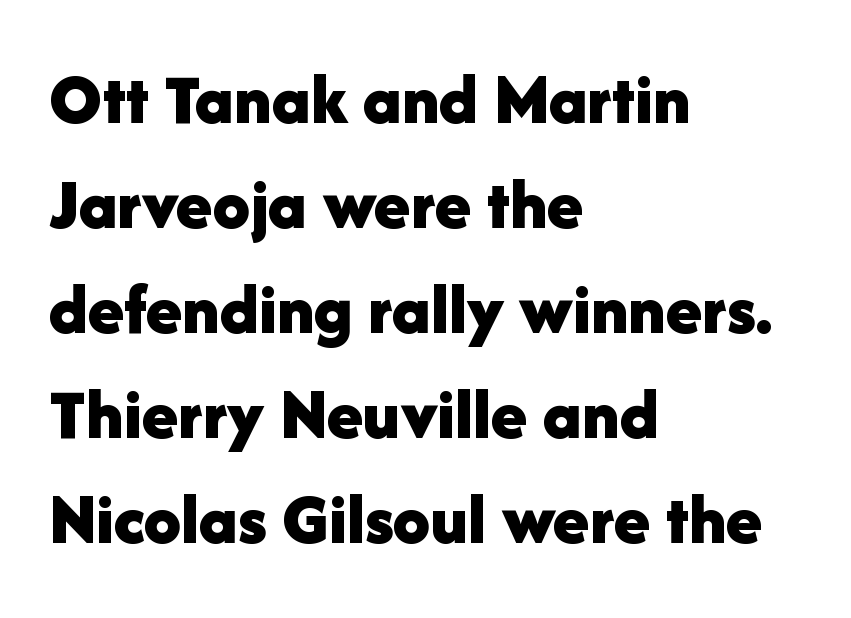
The image shows 74 px bold sans-serif type, upright; set left-aligned, normal line spacing (1.42x), normal letter spacing, not underlined; low stroke contrast and a medium x-height.
